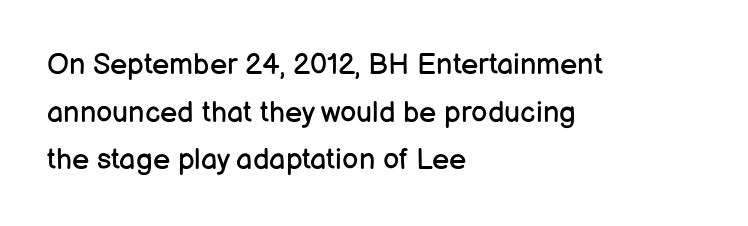
Q: Is the text bold? A: No.
Q: Is the text italic (slanted)? A: No, it is upright.
Q: Is the typeface a serif or a sans-serif typeface? A: Sans-serif.
Q: Is the text underlined? A: No.
Q: How is the paragraph aligned? A: Left-aligned.
Q: Is the spacing between letters normal or unusually wide? A: Normal.
Q: Is the spacing between lines tight, normal or loose? A: Normal.
Q: Width (condensed, normal, or wide)? A: Normal.
Q: Stroke contrast? A: Low.
Q: x-height? A: Medium.
Q: Monospaced? A: No.
